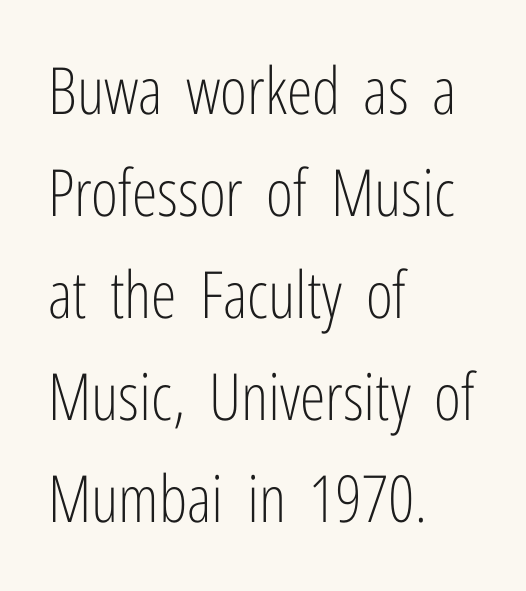
The image shows 65 px light, condensed sans-serif type, upright; set left-aligned, normal line spacing (1.57x), normal letter spacing, not underlined; low stroke contrast and a medium x-height.
